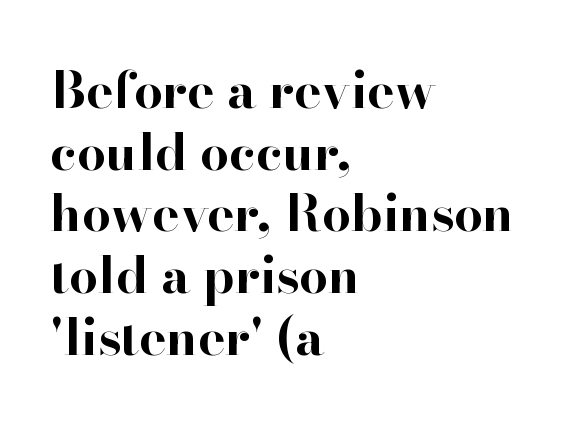
Q: Is the text bold? A: Yes.
Q: Is the text italic (slanted)? A: No, it is upright.
Q: Is the typeface a serif or a sans-serif typeface? A: Serif.
Q: Is the text underlined? A: No.
Q: How is the paragraph aligned? A: Left-aligned.
Q: Is the spacing between letters normal or unusually wide? A: Normal.
Q: Width (condensed, normal, or wide)? A: Normal.
Q: Stroke contrast? A: High.
Q: x-height? A: Small.
Q: Monospaced? A: No.
